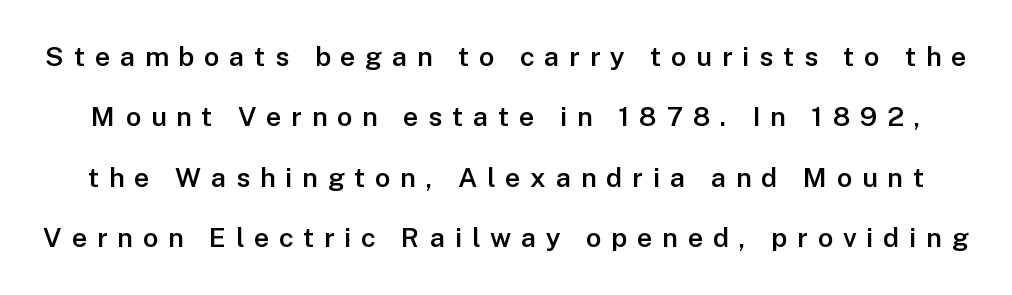
You could only call the tracking loose — the letters float apart. Firm but not heavy-handed strokes: this text is semibold. Descender tails drop into unmarked territory. Is there any slant? The stems are plumb. What's the leading like? Stretched, with rows far apart.
